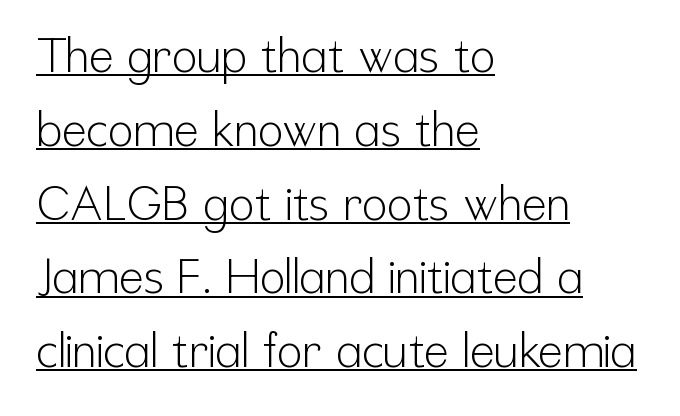
The passage shown is typeset with a sans-serif family. The typesetter has applied underlining to the passage shown. A normal amount of white space separates one row of letters from the next. Nope, not italic — everything's standing straight. Each letter keeps its own natural width here, so spacing adapts to shape.
